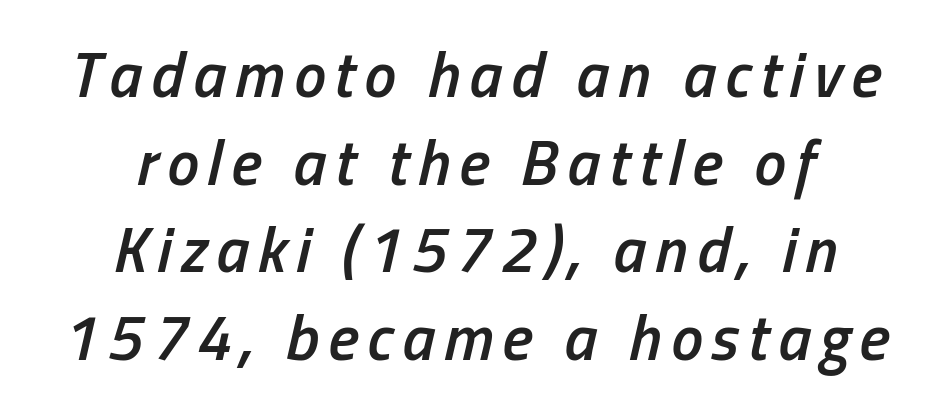
Where is the straight margin? There isn't one; the lines are centered. The passage shown is semibold, sitting just below true bold. Think of a printed novel: that variable character pitch is what you see here. Clear beneath every line of the passage.
